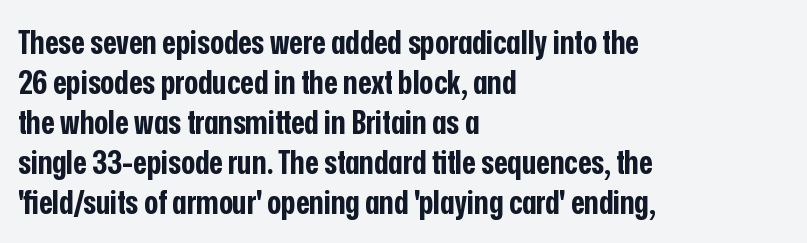
Q: Is the text bold? A: Yes.
Q: Is the text italic (slanted)? A: No, it is upright.
Q: Is the typeface a serif or a sans-serif typeface? A: Sans-serif.
Q: Is the text underlined? A: No.
Q: How is the paragraph aligned? A: Left-aligned.
Q: Is the spacing between letters normal or unusually wide? A: Normal.
Q: Width (condensed, normal, or wide)? A: Condensed.
Q: Stroke contrast? A: Low.
Q: x-height? A: Medium.
Q: Monospaced? A: No.
